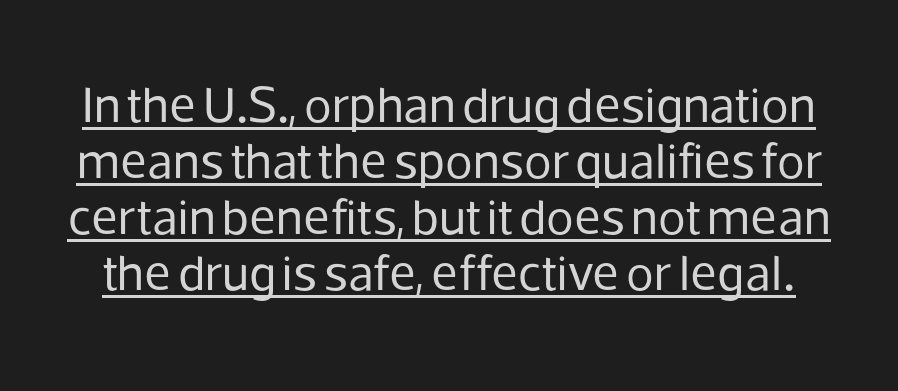
The image shows 51 px regular-weight sans-serif type, upright; set tight line spacing (1.1x), normal letter spacing, underlined; low stroke contrast and a medium x-height.
